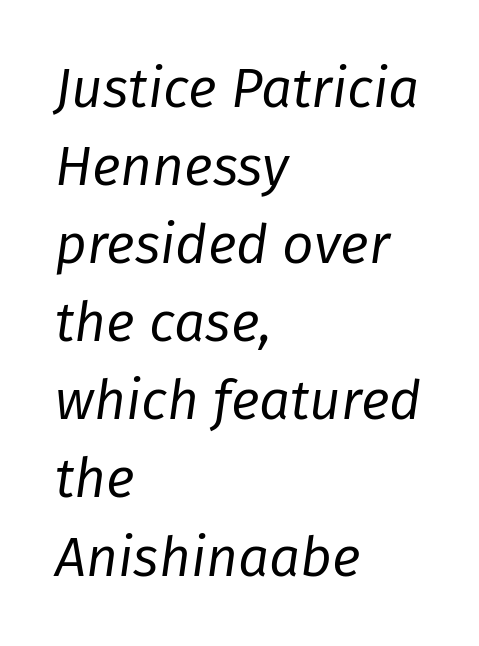
Q: Is the text bold? A: No.
Q: Is the text italic (slanted)? A: Yes, it leans right by about 8 degrees.
Q: Is the text underlined? A: No.
Q: How is the paragraph aligned? A: Left-aligned.
Q: Is the spacing between letters normal or unusually wide? A: Normal.
Q: Is the spacing between lines tight, normal or loose? A: Normal.
Q: Width (condensed, normal, or wide)? A: Normal.
Q: Stroke contrast? A: Low.
Q: x-height? A: Medium.
Q: Monospaced? A: No.
